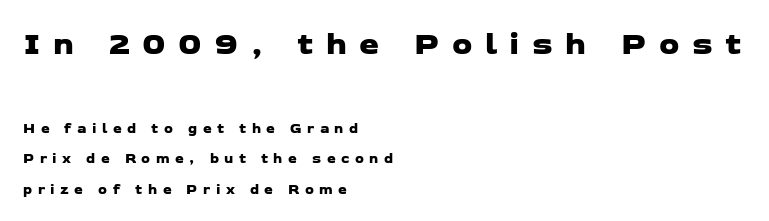
Unmarked baselines from the first word to the last. Compared with typical body copy, the letter spacing here is much looser. Line starts are locked; line ends wander. Horizontal bands of white between lines are thick stripes. The rendering uses natural spacing where letterforms have individual widths.
